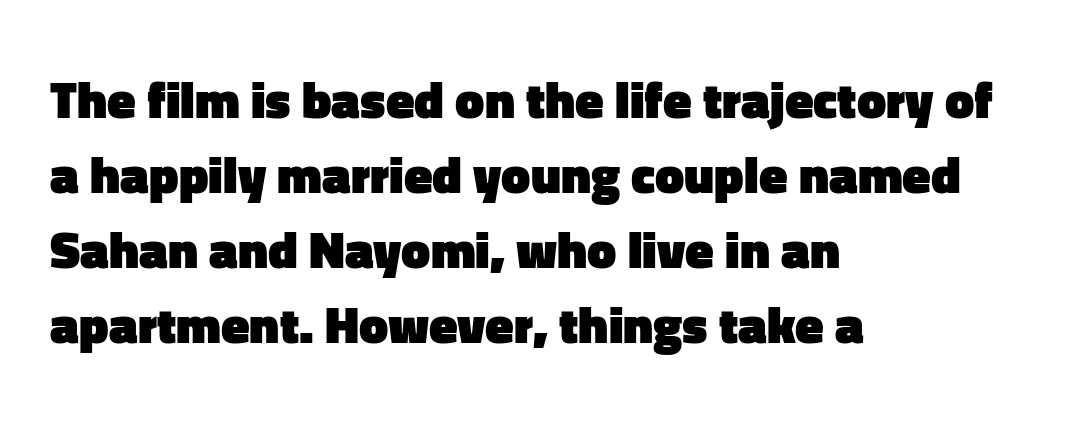
Every stem runs plumb, perpendicular to the baseline. Reading down the block, your eye returns to a fixed left position each line. The letters carry no serifs — their stems end cleanly without finishing strokes. Heft: maximum for text — a bold.
